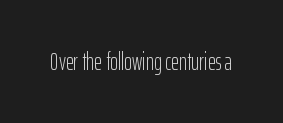
{"italic": "no", "bold": "no", "underline": "no", "letter_spacing": "normal", "letter_spacing_em": 0.0, "glyph_px": 24}
